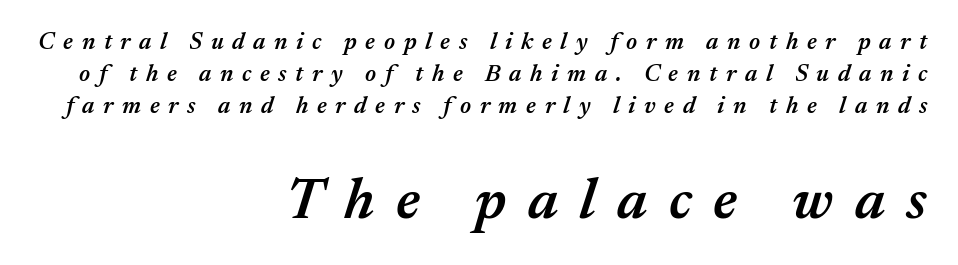
Between one letter and the next there's a generous, obvious gap. On the weight axis this lands at semibold, roughly 600. Observe the lean: these are italic letterforms. Note the varied advance widths — an 'i' is clearly narrower than an 'm'.
